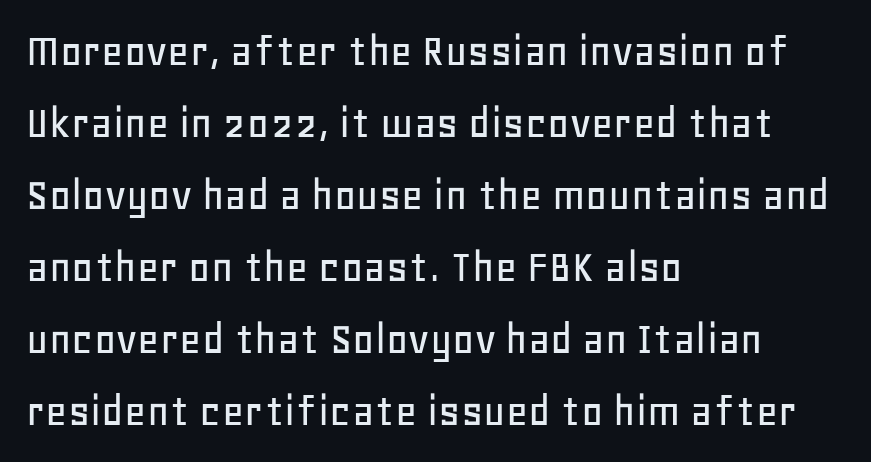
Caption: standard tracking, unaltered. Notice how the stems are strictly vertical — no italics here. Underline: absent. The block of text has a typical density, with ordinary space between rows.
